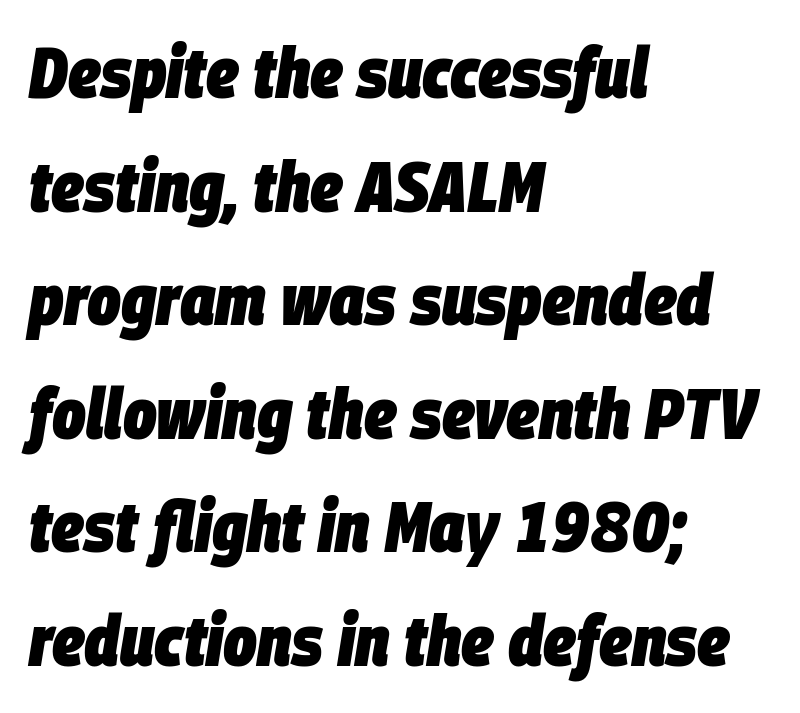
Q: Is the text bold? A: Yes.
Q: Is the text italic (slanted)? A: Yes, it leans right by about 9 degrees.
Q: Is the text underlined? A: No.
Q: How is the paragraph aligned? A: Left-aligned.
Q: Is the spacing between letters normal or unusually wide? A: Normal.
Q: Is the spacing between lines tight, normal or loose? A: Normal.
Q: Width (condensed, normal, or wide)? A: Condensed.
Q: Stroke contrast? A: Low.
Q: x-height? A: Large.
Q: Monospaced? A: No.
